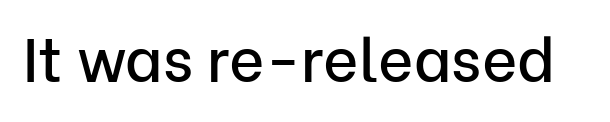
Characters follow at the spacing the type designer built in. This sample uses an upright cut, with every glyph sitting square on the baseline. I'd call this a sans setting — the letters go barefoot. This sample has the flowing, uneven cadence of proportional lettering. The specimen omits any rule beneath the text block's lines.
